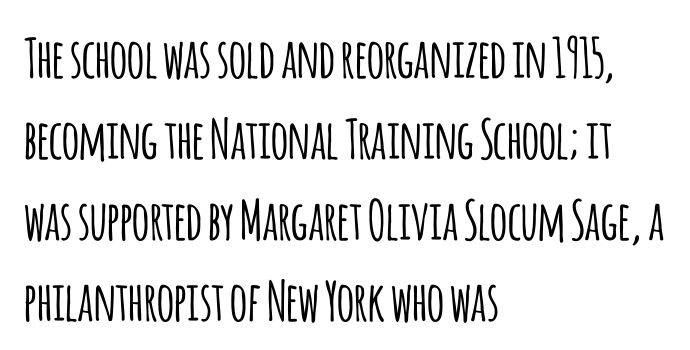
Q: Is the text italic (slanted)? A: No, it is upright.
Q: Is the typeface a serif or a sans-serif typeface? A: Sans-serif.
Q: Is the text underlined? A: No.
Q: How is the paragraph aligned? A: Left-aligned.
Q: Is the spacing between letters normal or unusually wide? A: Normal.
Q: Is the spacing between lines tight, normal or loose? A: Normal.
Q: Width (condensed, normal, or wide)? A: Condensed.
Q: Stroke contrast? A: Low.
Q: x-height? A: Large.
Q: Monospaced? A: No.
